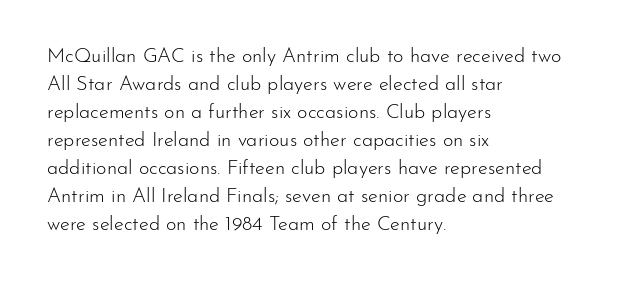
{"italic": "no", "bold": "no", "underline": "no", "align": "left", "line_spacing": "normal", "line_spacing_ratio": 1.4, "letter_spacing": "normal", "letter_spacing_em": 0.0, "glyph_px": 20}
